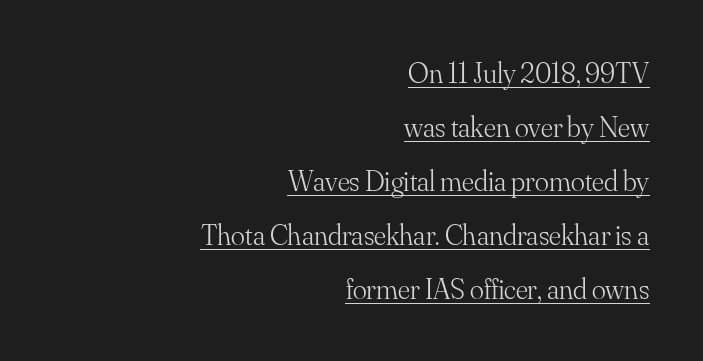
The image shows 29 px light serif type, upright; set right-aligned, line spacing 1.86x, normal letter spacing, underlined; medium stroke contrast and a small x-height.
